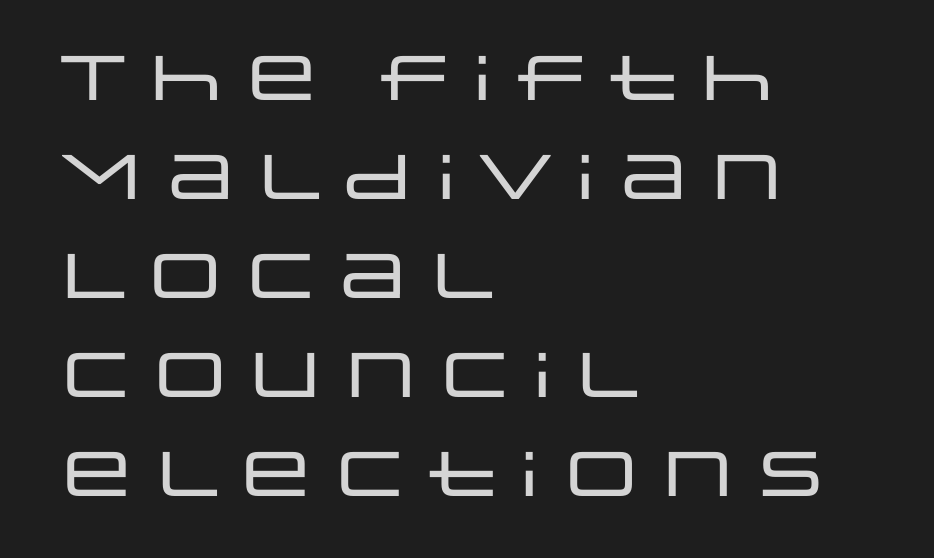
Compared with typical body copy, the letter spacing here is the same. Varying glyph widths throughout — classic text-font behaviour. Stroke terminals: plain, sans-serif. You can tell it's not italic because the verticals are truly vertical. Leading: standard. Plain, unruled lines of type.
